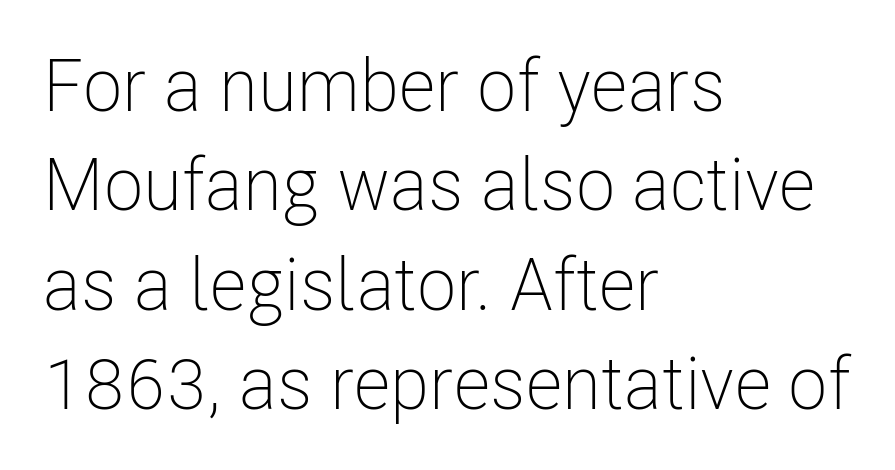
What stands out about the letter spacing? Nothing — it is the standard amount. Note: no serifs on the glyphs. Note the varied advance widths — an 'i' is clearly narrower than an 'm'. The lines are quadded left. The letters look calm and open, with moderate or lighter stems. Unlike italic type, these characters show no tilt at all.
